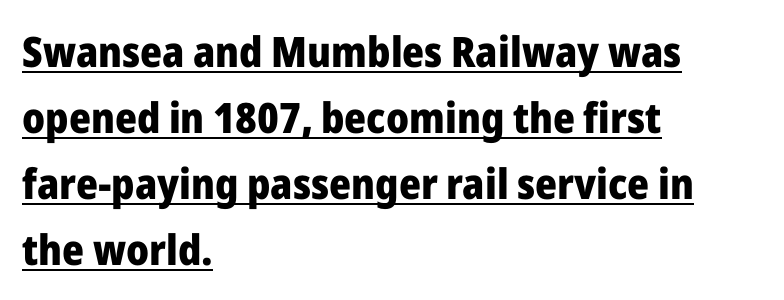
The image shows 42 px heavy sans-serif type, upright; set left-aligned, normal line spacing (1.57x), normal letter spacing, underlined; low stroke contrast and a medium x-height.
